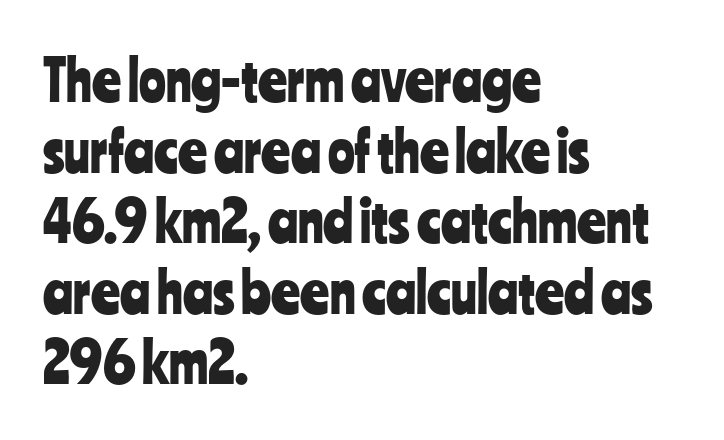
Q: Is the text italic (slanted)? A: No, it is upright.
Q: Is the typeface a serif or a sans-serif typeface? A: Sans-serif.
Q: Is the text underlined? A: No.
Q: How is the paragraph aligned? A: Left-aligned.
Q: Is the spacing between letters normal or unusually wide? A: Normal.
Q: Is the spacing between lines tight, normal or loose? A: Normal.
Q: Width (condensed, normal, or wide)? A: Condensed.
Q: Stroke contrast? A: Low.
Q: x-height? A: Medium.
Q: Monospaced? A: No.
